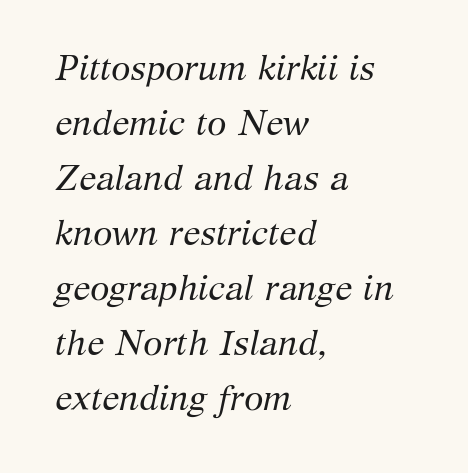
{"serif": "yes", "italic": "yes", "lean": "right", "slant_degrees": 12, "bold": "no", "weight": "regular", "width": "normal", "stroke_contrast": "medium", "x_height": "medium", "monospaced": "no", "underline": "no", "align": "left", "line_spacing": "normal", "line_spacing_ratio": 1.57, "letter_spacing": "normal", "letter_spacing_em": 0.0, "glyph_px": 35}
